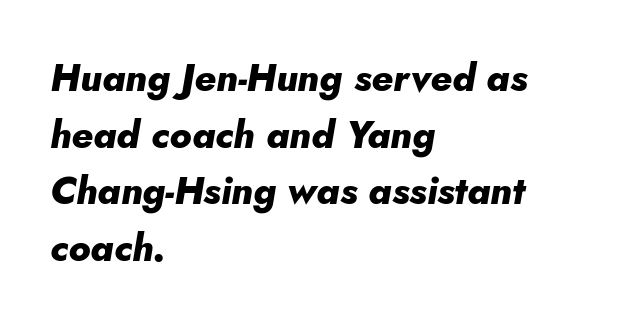
{"italic": "yes", "lean": "right", "slant_degrees": 5, "bold": "yes", "weight": "heavy", "width": "normal", "stroke_contrast": "low", "x_height": "small", "monospaced": "no", "underline": "no", "align": "left", "line_spacing": "normal", "line_spacing_ratio": 1.49, "letter_spacing": "normal", "letter_spacing_em": 0.0, "glyph_px": 38}
